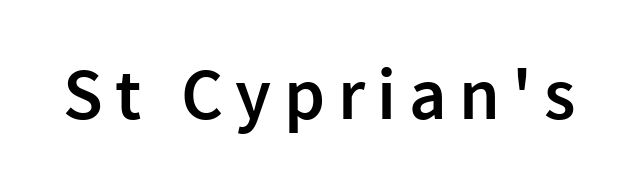
Q: Is the text bold? A: Semi-bold.
Q: Is the text italic (slanted)? A: No, it is upright.
Q: Is the typeface a serif or a sans-serif typeface? A: Sans-serif.
Q: Is the text underlined? A: No.
Q: Width (condensed, normal, or wide)? A: Normal.
Q: x-height? A: Medium.
Q: Monospaced? A: No.
